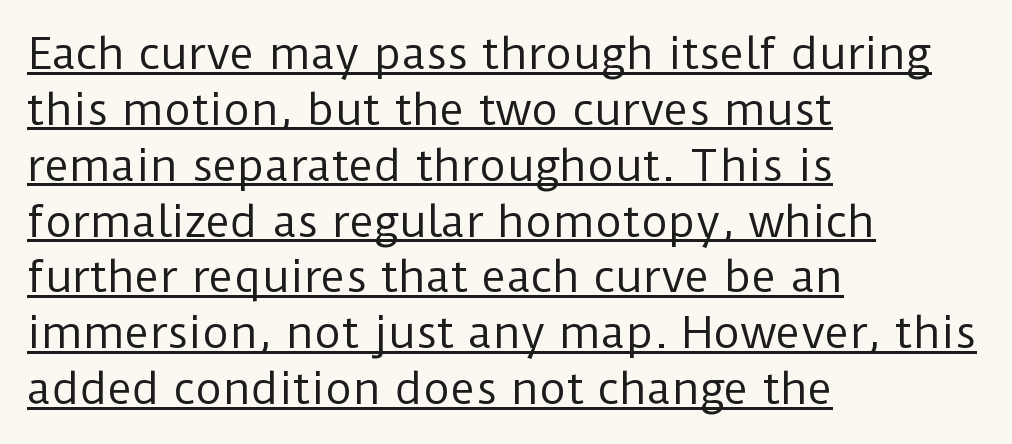
{"serif": "no", "italic": "no", "bold": "no", "weight": "regular", "width": "normal", "stroke_contrast": "low", "x_height": "medium", "monospaced": "no", "underline": "yes", "align": "left", "line_spacing": "normal", "line_spacing_ratio": 1.33, "letter_spacing": "normal", "letter_spacing_em": 0.0, "glyph_px": 42}
